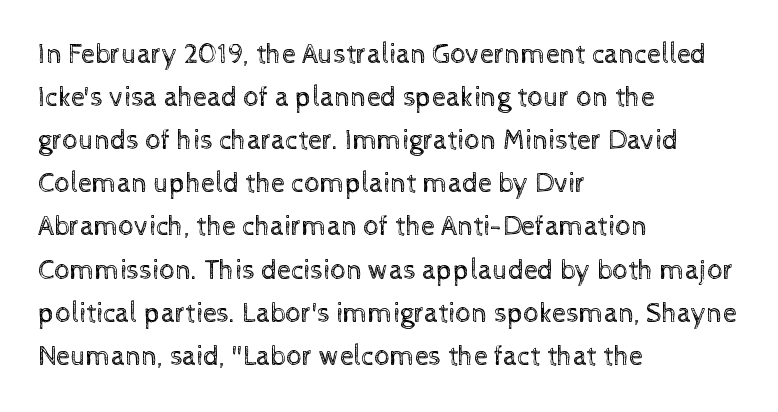
The image shows 28 px regular-weight type, upright; set left-aligned, normal line spacing (1.54x), normal letter spacing, not underlined; a medium x-height.
